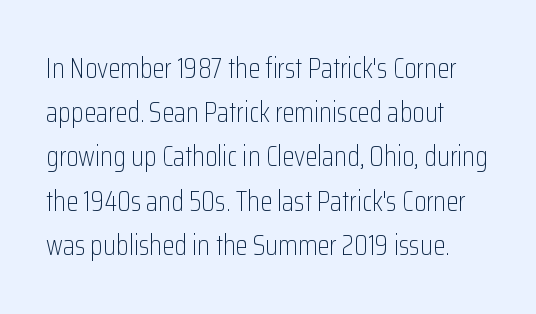
You could call the tracking neutral — neither tight nor loose. The typography opts for an upright posture over an oblique one. Think of a printed novel: that variable character pitch is what you see here. Classification — sans serif. The compositor pushed each line to the left boundary.
